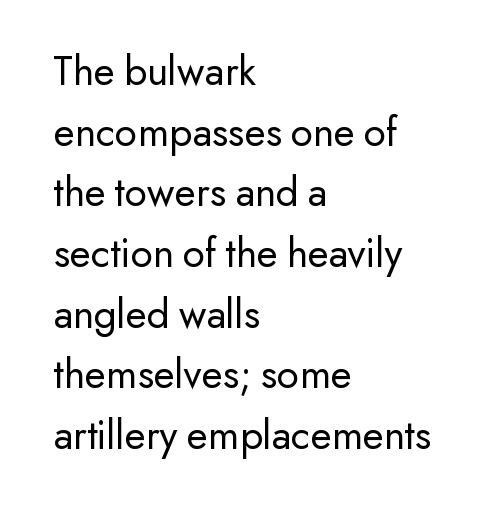
{"serif": "no", "italic": "no", "bold": "no", "weight": "regular", "width": "normal", "stroke_contrast": "low", "x_height": "small", "monospaced": "no", "underline": "no", "align": "left", "line_spacing": "normal", "line_spacing_ratio": 1.41, "letter_spacing": "normal", "letter_spacing_em": 0.0, "glyph_px": 43}
